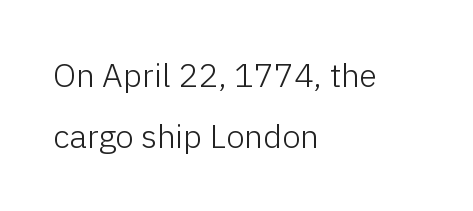
Unmarked baselines from the first word to the last. Unlike italic type, these characters show no tilt at all. These lines are composed in type without serifs. Note the varied advance widths — an 'i' is clearly narrower than an 'm'. The strokes are not fattened; the text isn't bold. The text block is weighted toward the left margin, trailing off unevenly rightward.
